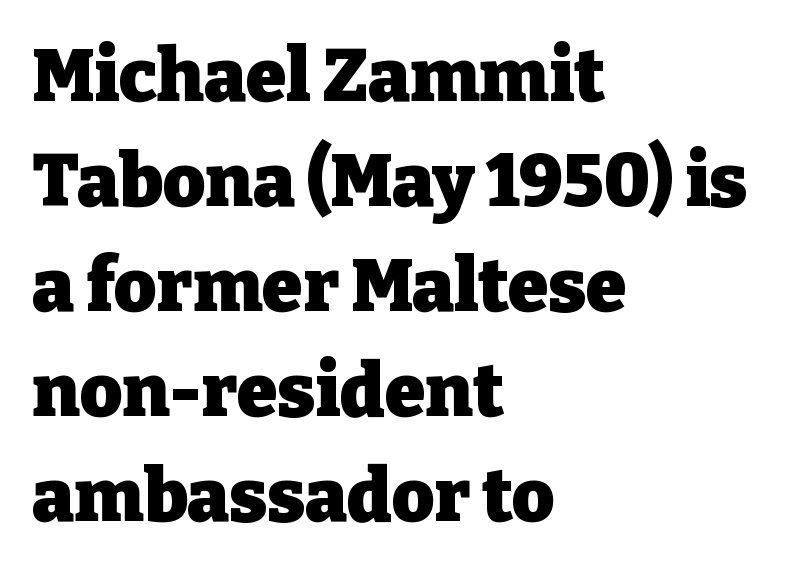
{"serif": "yes", "italic": "no", "bold": "yes", "weight": "heavy", "width": "normal", "stroke_contrast": "low", "x_height": "medium", "monospaced": "no", "underline": "no", "align": "left", "line_spacing": "normal", "line_spacing_ratio": 1.44, "letter_spacing": "normal", "letter_spacing_em": 0.0, "glyph_px": 73}
